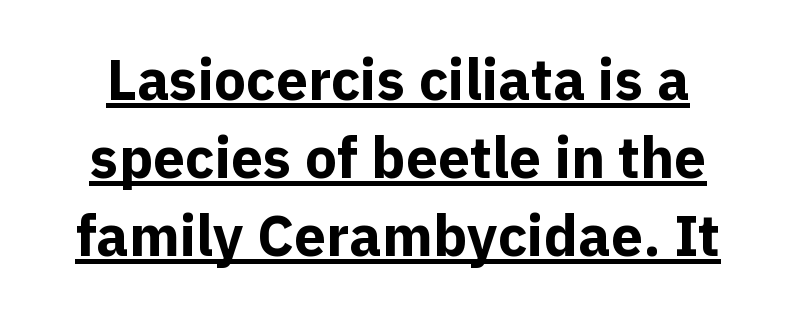
Q: Is the text bold? A: Yes.
Q: Is the text italic (slanted)? A: No, it is upright.
Q: Is the typeface a serif or a sans-serif typeface? A: Sans-serif.
Q: Is the text underlined? A: Yes.
Q: Is the spacing between letters normal or unusually wide? A: Normal.
Q: Is the spacing between lines tight, normal or loose? A: Normal.
Q: Width (condensed, normal, or wide)? A: Normal.
Q: x-height? A: Medium.
Q: Monospaced? A: No.
